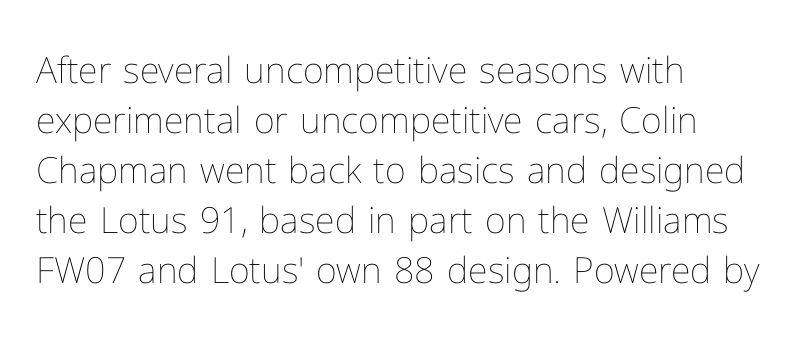
The image shows 36 px thin type, upright; set left-aligned, normal line spacing (1.39x), normal letter spacing, not underlined; low stroke contrast and a medium x-height.
